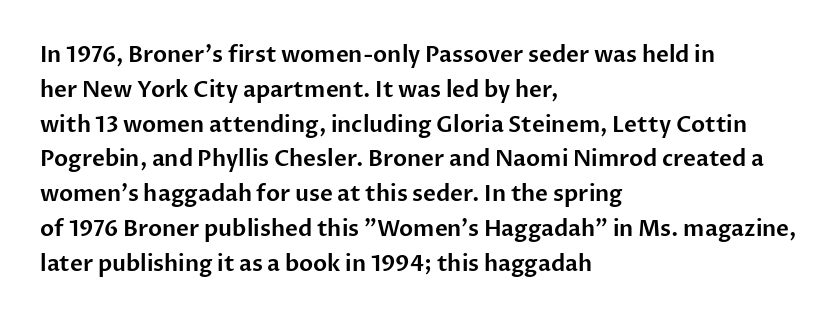
The letters stand straight up with perfectly vertical stems. The strip under each line holds only bare page. Each new line begins a customary step beneath the previous one. Inter-character spacing is left at the font's built-in metrics. The paragraph shown leans on its left margin.
